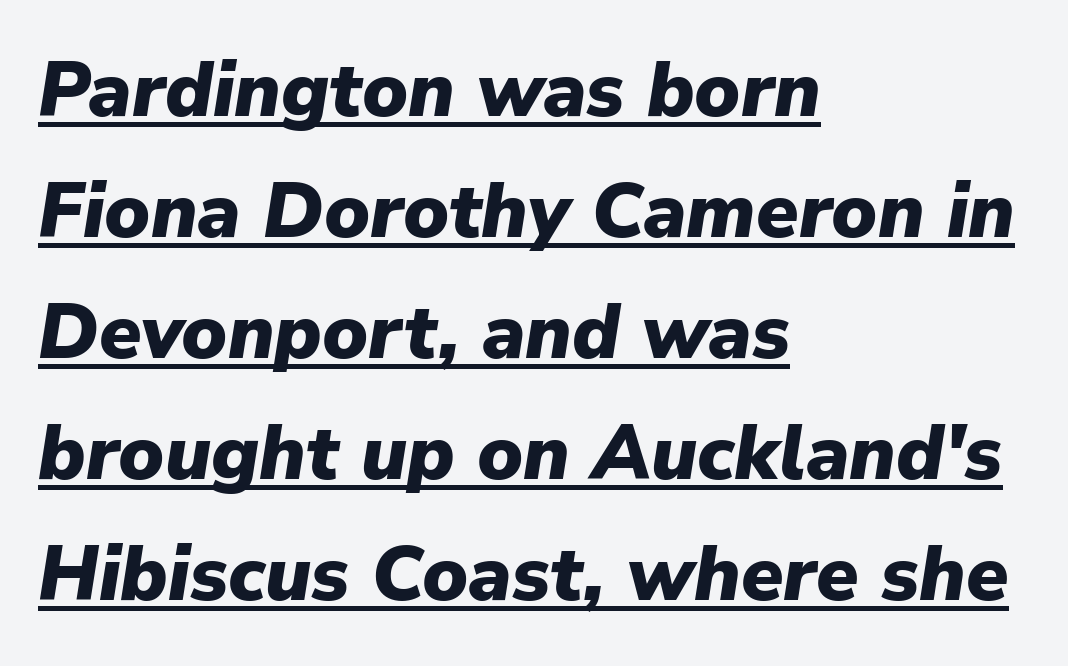
Q: Is the text bold? A: Yes.
Q: Is the text italic (slanted)? A: Yes, it leans right by about 9 degrees.
Q: Is the text underlined? A: Yes.
Q: How is the paragraph aligned? A: Left-aligned.
Q: Is the spacing between letters normal or unusually wide? A: Normal.
Q: Is the spacing between lines tight, normal or loose? A: Normal.
Q: Width (condensed, normal, or wide)? A: Normal.
Q: Stroke contrast? A: Low.
Q: x-height? A: Medium.
Q: Monospaced? A: No.
